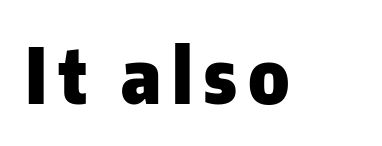
Q: Is the text bold? A: Yes.
Q: Is the text italic (slanted)? A: No, it is upright.
Q: Is the typeface a serif or a sans-serif typeface? A: Sans-serif.
Q: Is the text underlined? A: No.
Q: Width (condensed, normal, or wide)? A: Normal.
Q: Stroke contrast? A: Low.
Q: x-height? A: Medium.
Q: Monospaced? A: No.
